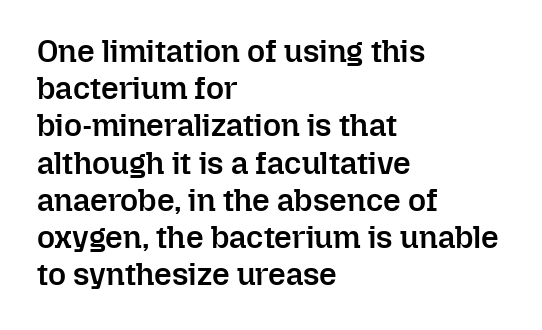
The gap between lines stays unmarked. How heavy is the stroke? Medium-heavy — a semibold, shy of bold. Glyph-to-glyph distance matches everyday printed text. Left-aligned paragraph, ragged on the right. The type sits square on the baseline with zero lean. Looks like regular typesetting: each glyph gets only the width it needs.
